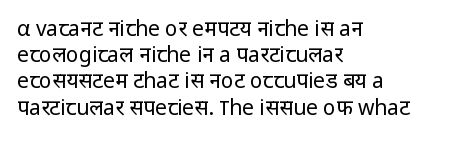
{"italic": "no", "bold": "no", "underline": "no", "align": "left", "line_spacing": "normal", "line_spacing_ratio": 1.25, "letter_spacing": "normal", "letter_spacing_em": 0.0, "glyph_px": 21}
